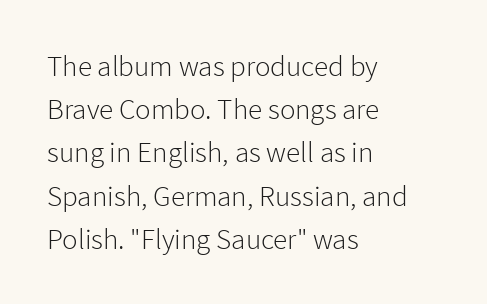
Counters stay open thanks to moderate or lighter strokes. The text block is weighted toward the left margin, trailing off unevenly rightward. In terms of letterform style, serifs are entirely absent. A typesetter would call this proportional, since set widths differ per character. Italic: no, the glyphs are upright roman.
